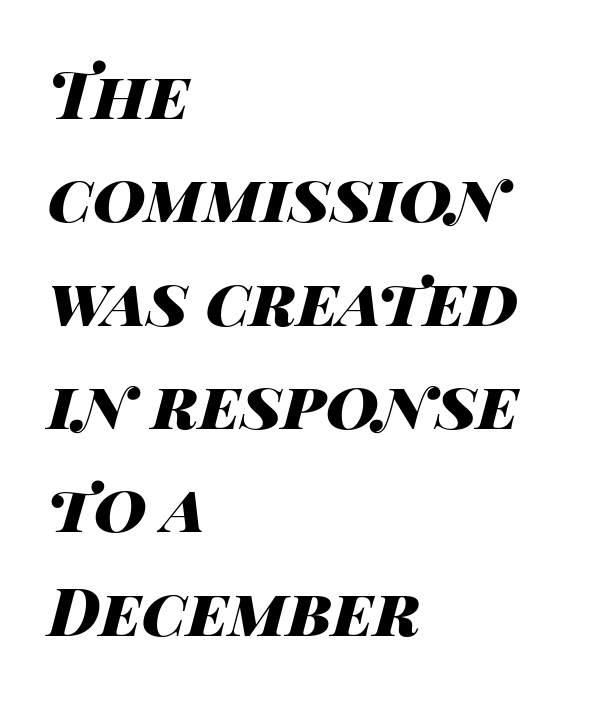
Spacing verdict: proportional, widths tailored to each character. Italic: yes, the glyphs are oblique. You'd pick this weight for a headline — it's a proper bold. What stands out about the letter spacing? Nothing — it is the standard amount.
